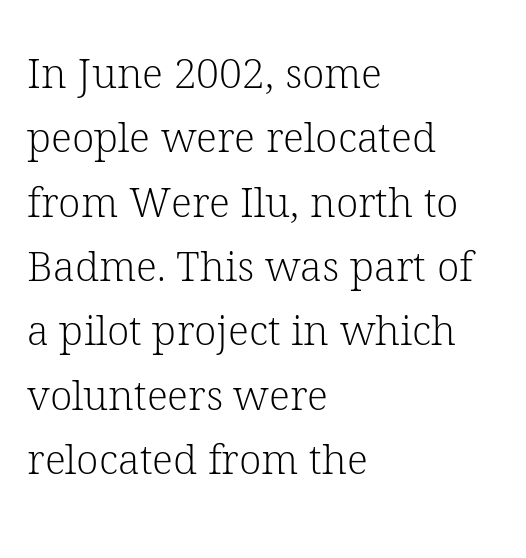
Serif or sans? Serif — the stroke terminals have little feet. Any mark beneath the type? The region is blank. Looks like regular typesetting: each glyph gets only the width it needs. Evenly set lines give the paragraph a standard silhouette.
